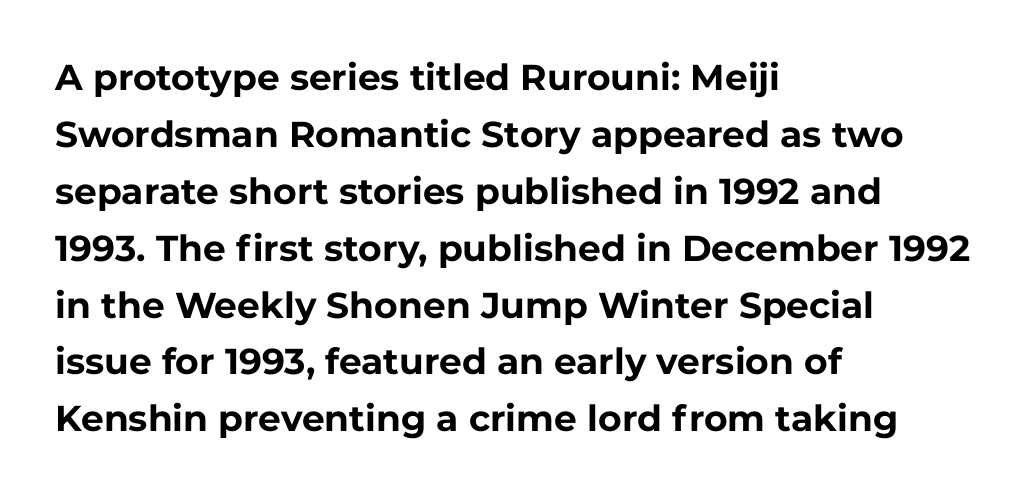
{"serif": "no", "italic": "no", "bold": "yes", "weight": "bold", "width": "normal", "stroke_contrast": "low", "x_height": "medium", "monospaced": "no", "underline": "no", "align": "left", "line_spacing": "normal", "line_spacing_ratio": 1.58, "letter_spacing": "normal", "letter_spacing_em": 0.0, "glyph_px": 36}
